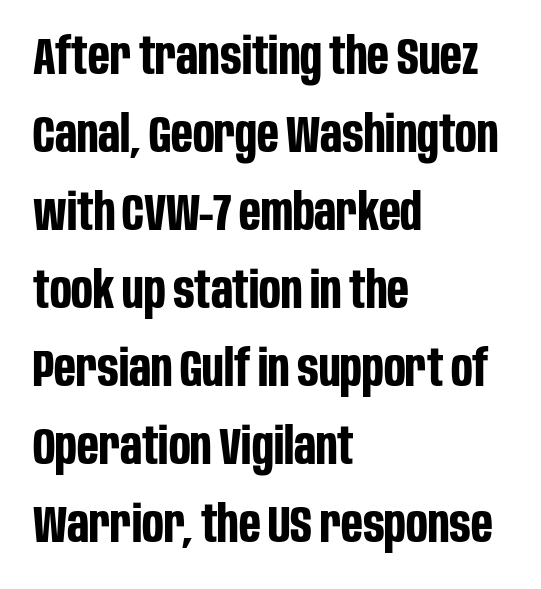
Q: Is the text bold? A: Yes.
Q: Is the text italic (slanted)? A: No, it is upright.
Q: Is the typeface a serif or a sans-serif typeface? A: Sans-serif.
Q: Is the text underlined? A: No.
Q: How is the paragraph aligned? A: Left-aligned.
Q: Is the spacing between letters normal or unusually wide? A: Normal.
Q: Is the spacing between lines tight, normal or loose? A: Normal.
Q: Width (condensed, normal, or wide)? A: Condensed.
Q: Stroke contrast? A: Low.
Q: x-height? A: Large.
Q: Monospaced? A: No.
